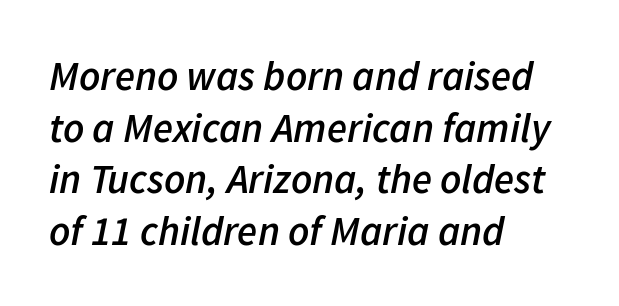
{"italic": "yes", "lean": "right", "slant_degrees": 11, "bold": "semi", "weight": "semibold", "width": "normal", "stroke_contrast": "low", "x_height": "medium", "monospaced": "no", "underline": "no", "align": "left", "line_spacing": "normal", "line_spacing_ratio": 1.26, "letter_spacing": "normal", "letter_spacing_em": 0.0, "glyph_px": 41}
